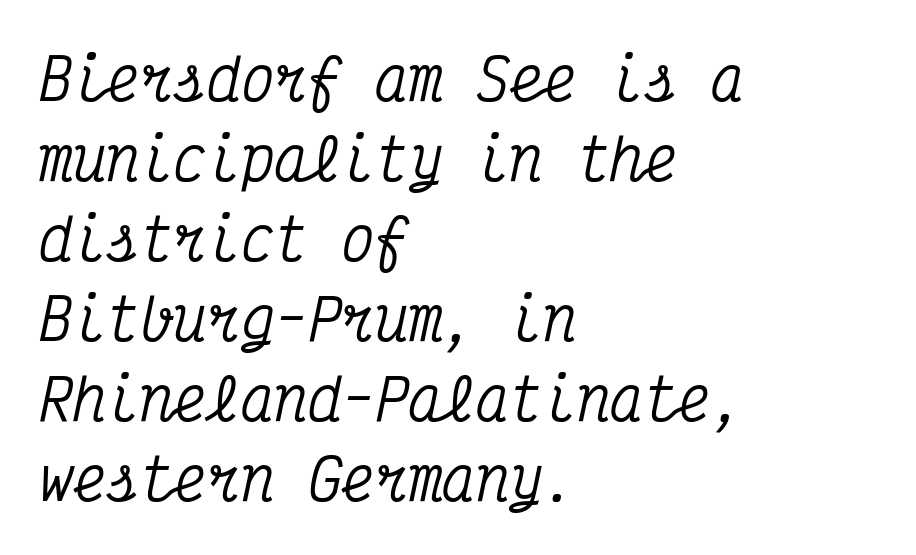
Q: Is the text italic (slanted)? A: Yes, it leans right by about 12 degrees.
Q: Is the typeface a serif or a sans-serif typeface? A: Serif.
Q: Is the text underlined? A: No.
Q: How is the paragraph aligned? A: Left-aligned.
Q: Is the spacing between letters normal or unusually wide? A: Normal.
Q: Is the spacing between lines tight, normal or loose? A: Normal.
Q: Width (condensed, normal, or wide)? A: Condensed.
Q: Stroke contrast? A: Medium.
Q: x-height? A: Medium.
Q: Monospaced? A: Yes.
